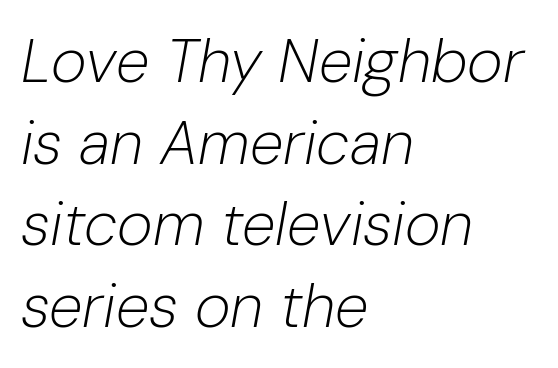
{"italic": "yes", "lean": "right", "slant_degrees": 10, "bold": "no", "weight": "light", "width": "normal", "stroke_contrast": "low", "x_height": "medium", "monospaced": "no", "underline": "no", "align": "left", "line_spacing": "normal", "line_spacing_ratio": 1.34, "letter_spacing": "normal", "letter_spacing_em": 0.0, "glyph_px": 61}
